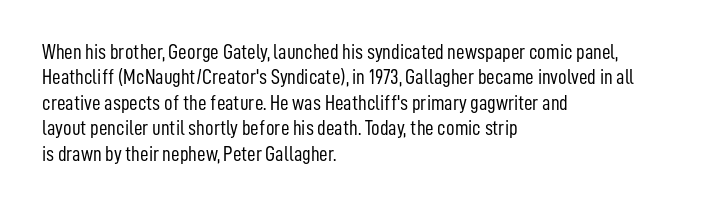
Q: Is the text bold? A: No.
Q: Is the text italic (slanted)? A: No, it is upright.
Q: Is the text underlined? A: No.
Q: How is the paragraph aligned? A: Left-aligned.
Q: Is the spacing between letters normal or unusually wide? A: Normal.
